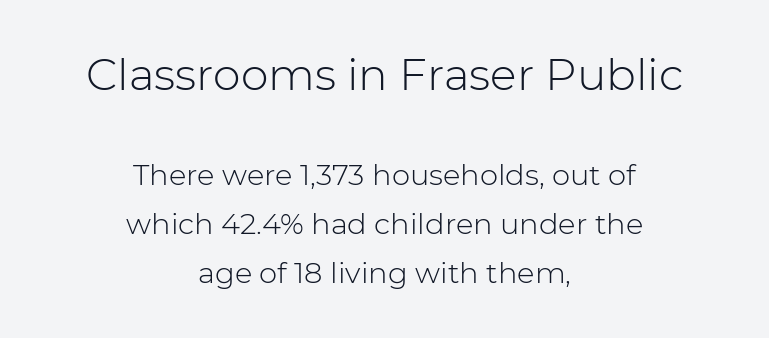
The image shows 44 px light sans-serif type, upright; set centered, normal line spacing (1.68x), normal letter spacing, not underlined; the first (top) block is 1.52x larger; low stroke contrast and a medium x-height.
